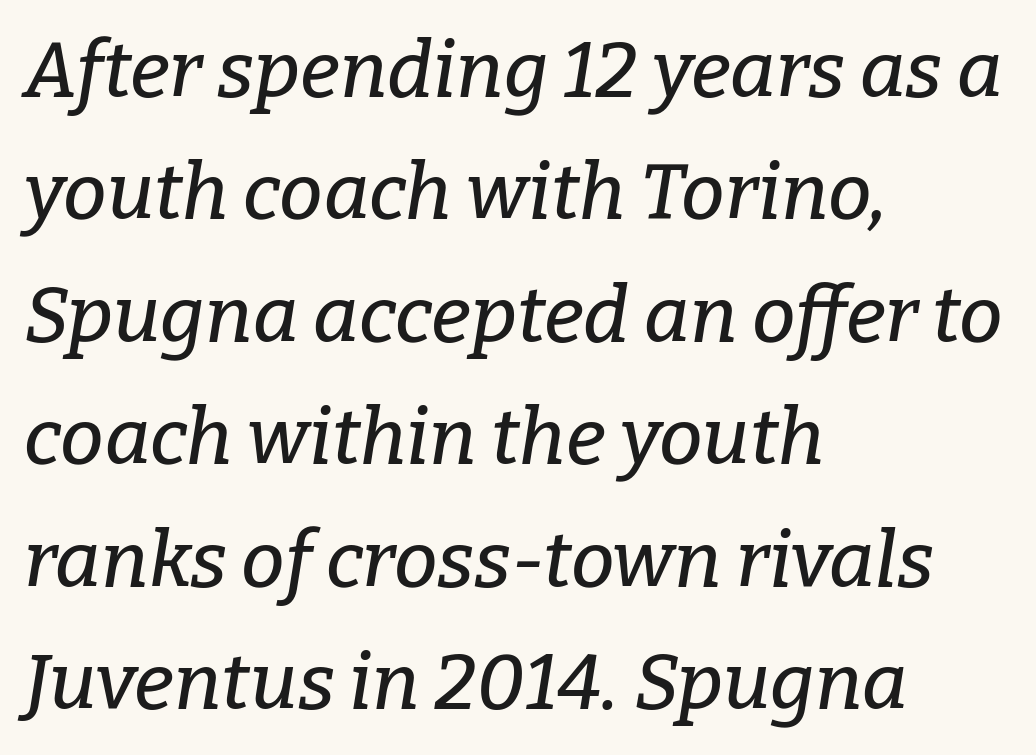
Q: Is the text italic (slanted)? A: Yes, it leans right by about 9 degrees.
Q: Is the typeface a serif or a sans-serif typeface? A: Serif.
Q: Is the text underlined? A: No.
Q: How is the paragraph aligned? A: Left-aligned.
Q: Is the spacing between letters normal or unusually wide? A: Normal.
Q: Is the spacing between lines tight, normal or loose? A: Normal.
Q: Width (condensed, normal, or wide)? A: Normal.
Q: Stroke contrast? A: Low.
Q: x-height? A: Medium.
Q: Monospaced? A: No.
